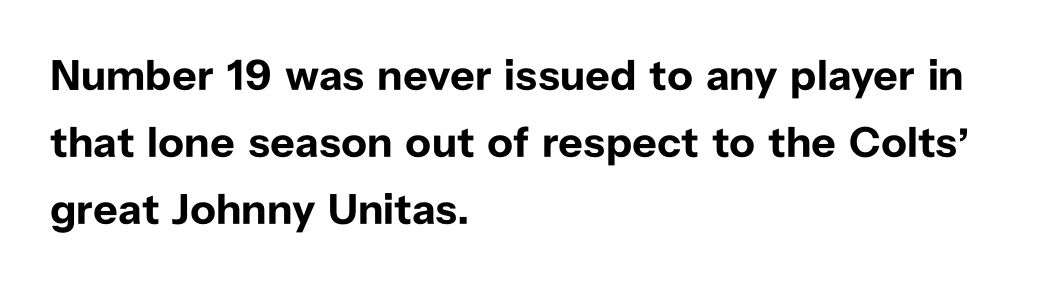
The image shows 43 px bold sans-serif type, upright; set left-aligned, normal line spacing (1.56x), normal letter spacing, not underlined; low stroke contrast and a medium x-height.
